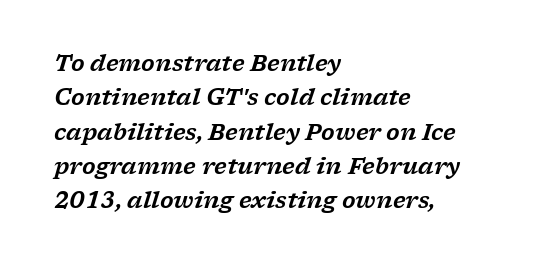
All the whitespace from short lines collects on the right. Clear beneath every line of the passage. This sample keeps an unexceptional amount of space between lines. You can tell it's italic because the verticals aren't actually vertical.
